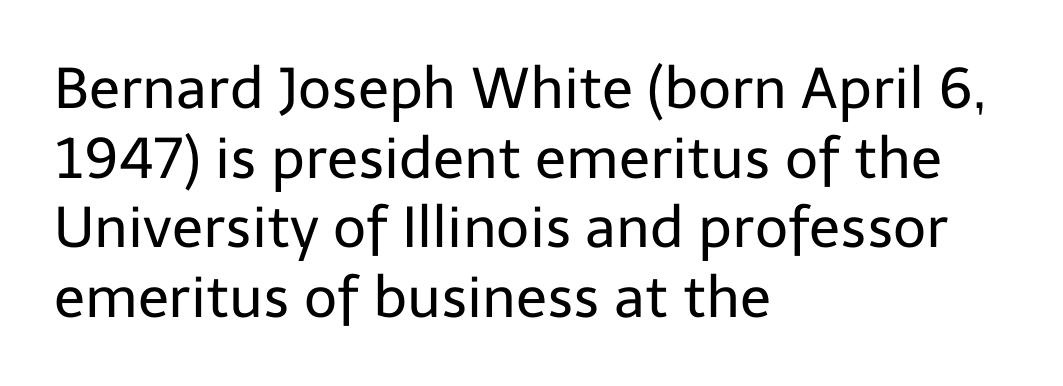
The image shows 57 px regular-weight sans-serif type, upright; set left-aligned, line spacing 1.22x, normal letter spacing, not underlined; low stroke contrast and a medium x-height.
